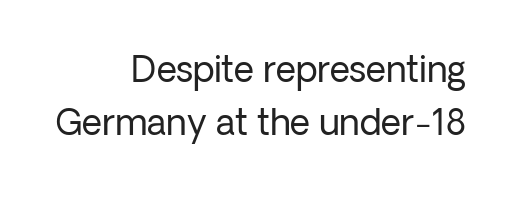
Q: Is the text bold? A: No.
Q: Is the text italic (slanted)? A: No, it is upright.
Q: Is the typeface a serif or a sans-serif typeface? A: Sans-serif.
Q: Is the text underlined? A: No.
Q: How is the paragraph aligned? A: Right-aligned.
Q: Is the spacing between letters normal or unusually wide? A: Normal.
Q: Is the spacing between lines tight, normal or loose? A: Normal.
Q: Width (condensed, normal, or wide)? A: Normal.
Q: Stroke contrast? A: Low.
Q: x-height? A: Medium.
Q: Monospaced? A: No.
